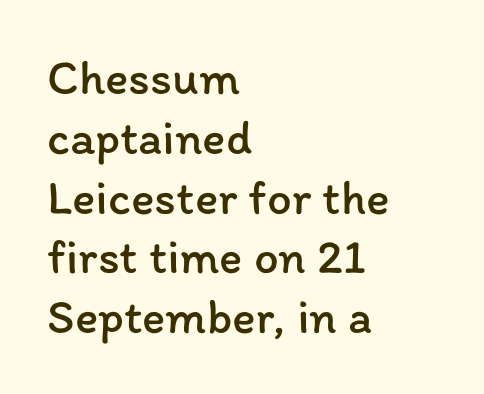
{"italic": "no", "bold": "no", "weight": "regular", "width": "normal", "stroke_contrast": "low", "x_height": "medium", "monospaced": "no", "underline": "no", "align": "left", "line_spacing_ratio": 1.22, "letter_spacing": "normal", "letter_spacing_em": 0.0, "glyph_px": 49}
